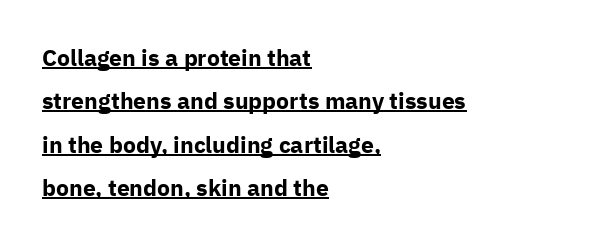
Q: Is the text bold? A: Yes.
Q: Is the text italic (slanted)? A: No, it is upright.
Q: Is the text underlined? A: Yes.
Q: How is the paragraph aligned? A: Left-aligned.
Q: Is the spacing between letters normal or unusually wide? A: Normal.
